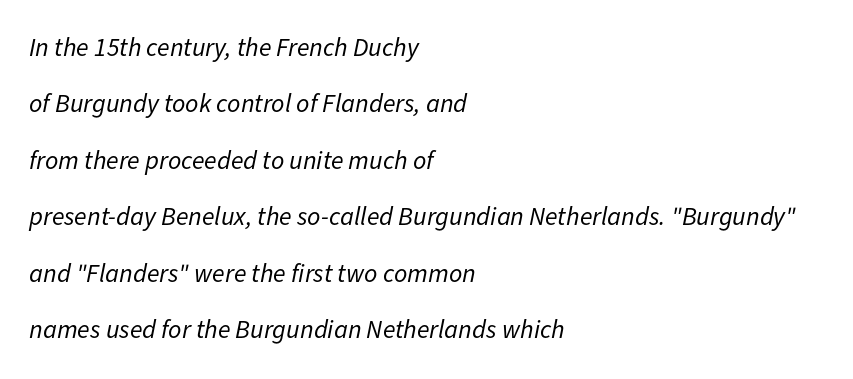
{"italic": "yes", "lean": "right", "slant_degrees": 11, "bold": "no", "underline": "no", "align": "left", "line_spacing": "loose", "line_spacing_ratio": 2.17, "letter_spacing": "normal", "letter_spacing_em": 0.0, "glyph_px": 26}
